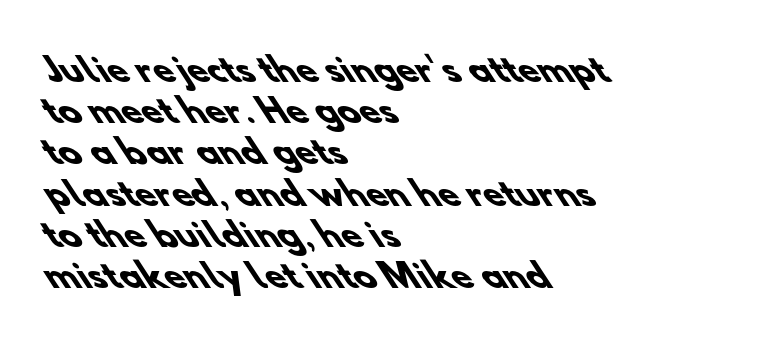
{"serif": "no", "bold": "yes", "weight": "heavy", "width": "normal", "stroke_contrast": "low", "x_height": "small", "monospaced": "no", "underline": "no", "align": "left", "line_spacing": "normal", "line_spacing_ratio": 1.25, "letter_spacing": "normal", "letter_spacing_em": 0.0, "glyph_px": 33}
